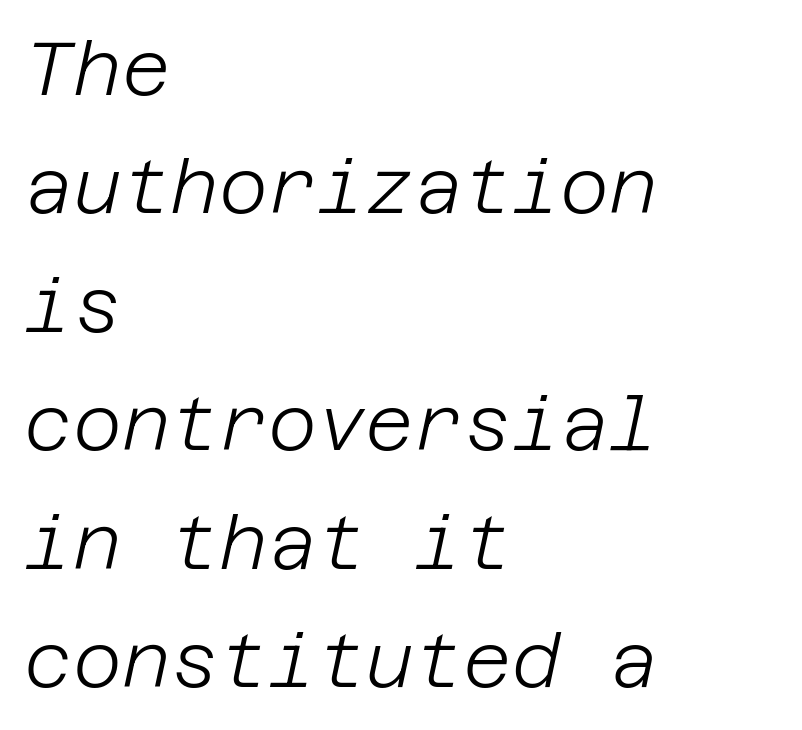
Q: Is the text bold? A: No.
Q: Is the text italic (slanted)? A: Yes, it leans right by about 12 degrees.
Q: Is the text underlined? A: No.
Q: How is the paragraph aligned? A: Left-aligned.
Q: Is the spacing between letters normal or unusually wide? A: Normal.
Q: Is the spacing between lines tight, normal or loose? A: Normal.
Q: Width (condensed, normal, or wide)? A: Normal.
Q: Stroke contrast? A: Low.
Q: x-height? A: Large.
